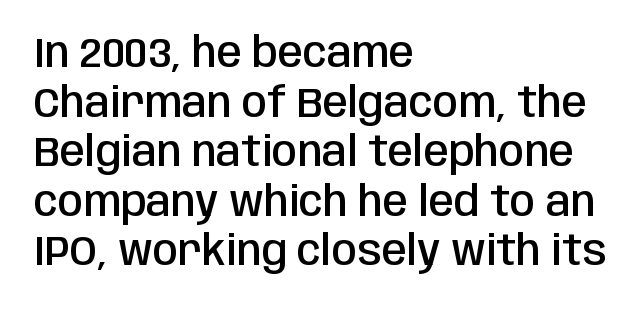
The image shows 41 px semibold, condensed sans-serif type, upright; set left-aligned, line spacing 1.21x, normal letter spacing, not underlined; low stroke contrast and a large x-height.
